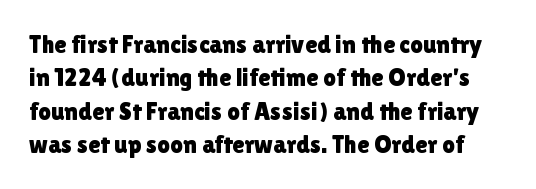
The letters sit at their default tracking, neither squeezed nor spread. Does the leading feel generous? No, just average. This rendering features lettering with no underline. Italic: no, the glyphs are upright roman.
